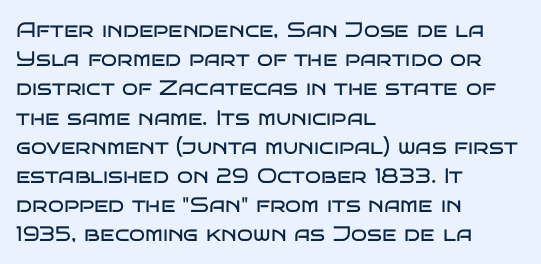
Tracking here is standard; glyphs follow each other at the usual distance. Heft: none added — not bold. These lines are set flush left with a ragged right edge. The letters stand straight up with perfectly vertical stems. Has an underline been added? It has not.
